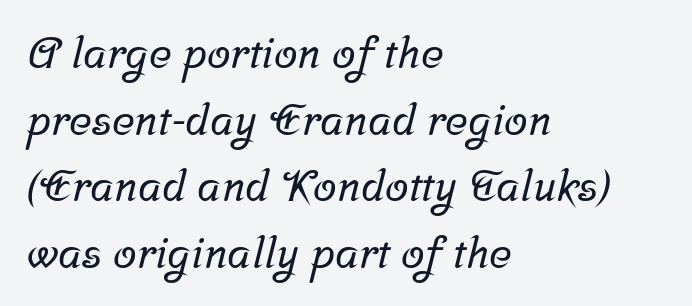
{"width": "normal", "stroke_contrast": "low", "x_height": "medium", "monospaced": "no", "underline": "no", "align": "left", "line_spacing": "normal", "line_spacing_ratio": 1.55, "letter_spacing": "normal", "letter_spacing_em": 0.0, "glyph_px": 43}
